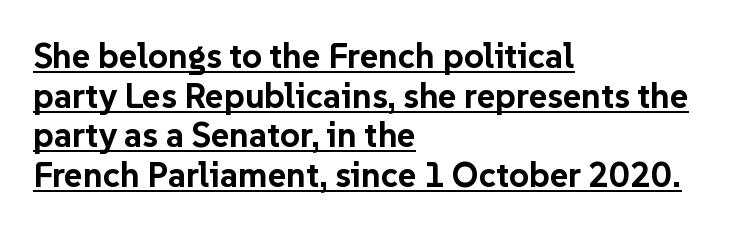
The image shows 35 px bold sans-serif type, upright; set left-aligned, tight line spacing (1.13x), normal letter spacing, underlined; low stroke contrast and a medium x-height.
